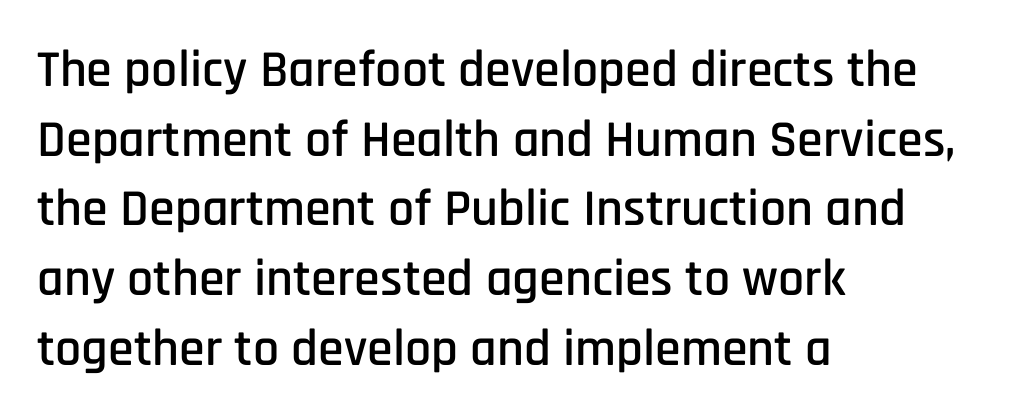
{"serif": "no", "italic": "no", "width": "condensed", "stroke_contrast": "low", "x_height": "large", "monospaced": "no", "underline": "no", "align": "left", "line_spacing": "normal", "line_spacing_ratio": 1.34, "letter_spacing": "normal", "letter_spacing_em": 0.0, "glyph_px": 52}
